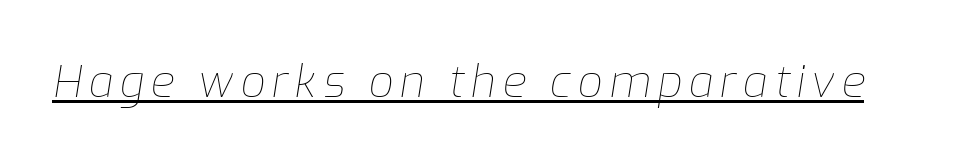
{"italic": "yes", "lean": "right", "slant_degrees": 9, "bold": "no", "weight": "thin", "width": "normal", "stroke_contrast": "low", "x_height": "medium", "monospaced": "no", "underline": "yes", "glyph_px": 44}
